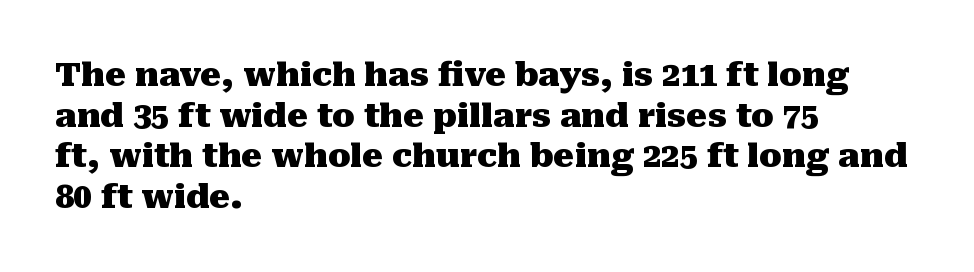
{"serif": "yes", "italic": "no", "bold": "yes", "weight": "heavy", "width": "normal", "stroke_contrast": "medium", "x_height": "medium", "monospaced": "no", "underline": "no", "align": "left", "line_spacing_ratio": 1.23, "letter_spacing": "normal", "letter_spacing_em": 0.0, "glyph_px": 33}
